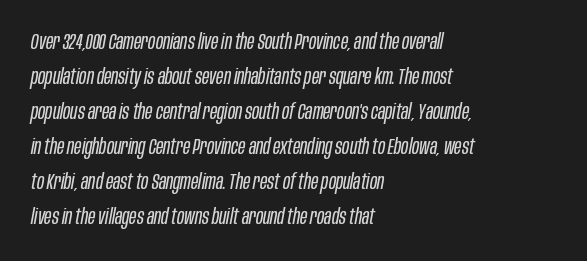
Q: Is the text bold? A: No.
Q: Is the text italic (slanted)? A: Yes, it leans right by about 10 degrees.
Q: Is the text underlined? A: No.
Q: How is the paragraph aligned? A: Left-aligned.
Q: Is the spacing between letters normal or unusually wide? A: Normal.
Q: Is the spacing between lines tight, normal or loose? A: Normal.
